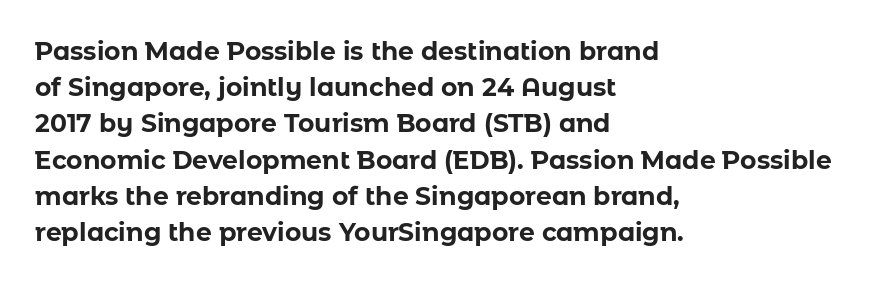
Typesetter's note: full bold, strokes at maximum text heaviness. Rendered with straight, roman letterforms. The line-height multiplier appears to be the usual default. Words appear dense and cohesive because spacing is normal. A student would call this left alignment; a typographer would say flush left, rag right. The baseline area is clear.
